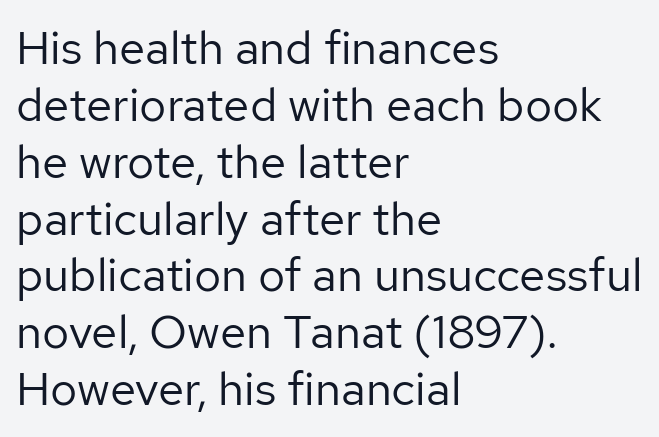
Q: Is the text bold? A: No.
Q: Is the text italic (slanted)? A: No, it is upright.
Q: Is the typeface a serif or a sans-serif typeface? A: Sans-serif.
Q: Is the text underlined? A: No.
Q: How is the paragraph aligned? A: Left-aligned.
Q: Is the spacing between letters normal or unusually wide? A: Normal.
Q: Width (condensed, normal, or wide)? A: Normal.
Q: Stroke contrast? A: Low.
Q: x-height? A: Medium.
Q: Monospaced? A: No.
